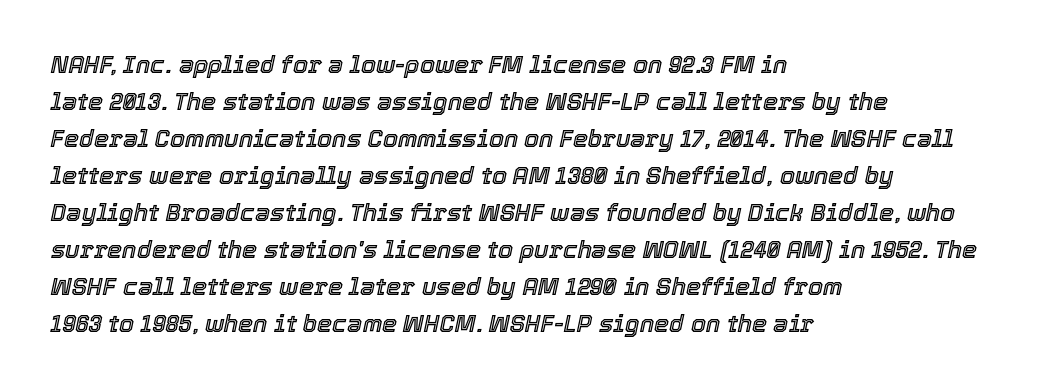
The image shows 24 px text type, italic (leaning right); set left-aligned, normal line spacing (1.54x), normal letter spacing, not underlined.
